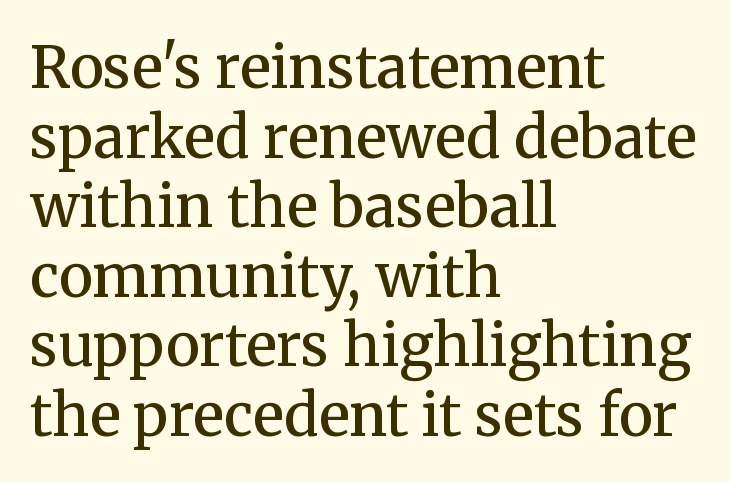
Each letter keeps its own natural width here, so spacing adapts to shape. This is the in-between weight designers call semibold or demi. Every row of glyphs begins at an identical x-position on the left. Letterform terminals end in serifs throughout the passage.
